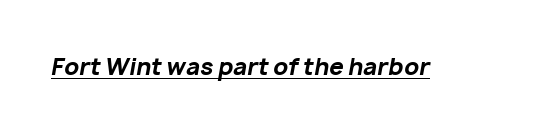
The image shows 23 px bold type, italic (leaning right); set normal letter spacing, underlined.
